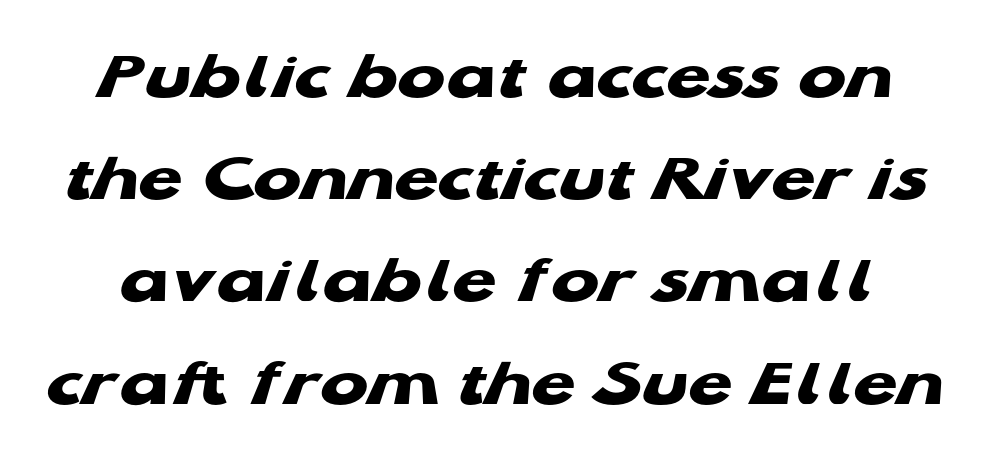
This sample uses plain, unmodified letter spacing. The line-height multiplier appears to be the usual default. Beneath every word, the page is bare. Note: no serifs on the glyphs. The passage shown is typed in a proportional face where columns would drift. Look at the stroke-to-counter ratio: heavy, a bold.
